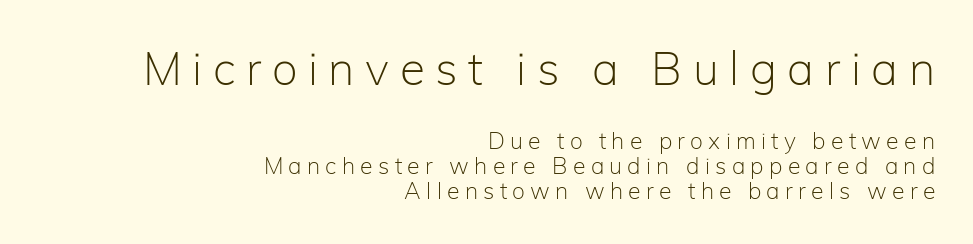
This is the regular roman posture of the typeface. Font category for this specimen: sans-serif. Tightly led — the rows are bunched. The letters look calm and open, with moderate or lighter stems. Look at the glyph heights: the upper group is clearly the bigger setting.
